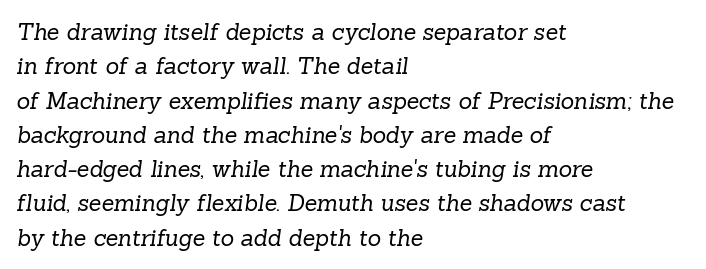
Q: Is the text bold? A: No.
Q: Is the text underlined? A: No.
Q: How is the paragraph aligned? A: Left-aligned.
Q: Is the spacing between letters normal or unusually wide? A: Normal.
Q: Is the spacing between lines tight, normal or loose? A: Normal.
